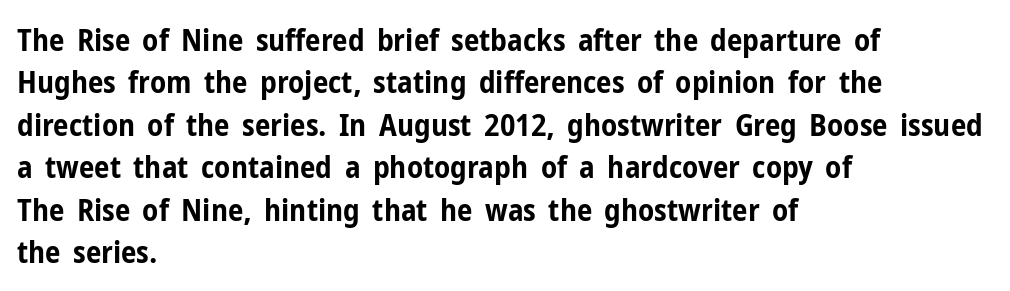
Honestly, there is no underline to notice here at all. Interline gaps are of average width in this sample. This sample has the flowing, uneven cadence of proportional lettering. This sample uses a sans-serif face.
